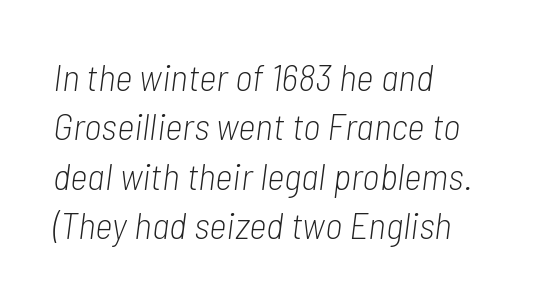
{"italic": "yes", "lean": "right", "slant_degrees": 7, "bold": "no", "weight": "light", "width": "condensed", "stroke_contrast": "low", "x_height": "medium", "monospaced": "no", "underline": "no", "align": "left", "line_spacing": "normal", "line_spacing_ratio": 1.3, "letter_spacing": "normal", "letter_spacing_em": 0.0, "glyph_px": 38}
